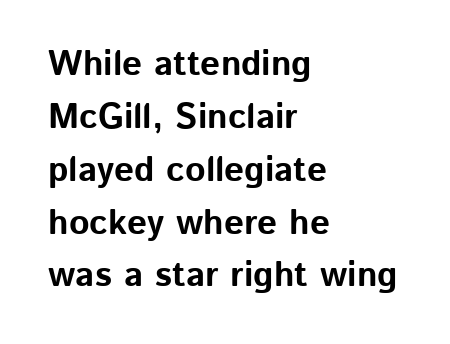
Q: Is the text bold? A: Yes.
Q: Is the text italic (slanted)? A: No, it is upright.
Q: Is the typeface a serif or a sans-serif typeface? A: Sans-serif.
Q: Is the text underlined? A: No.
Q: How is the paragraph aligned? A: Left-aligned.
Q: Is the spacing between letters normal or unusually wide? A: Normal.
Q: Is the spacing between lines tight, normal or loose? A: Normal.
Q: Width (condensed, normal, or wide)? A: Normal.
Q: Stroke contrast? A: Low.
Q: x-height? A: Medium.
Q: Monospaced? A: No.
